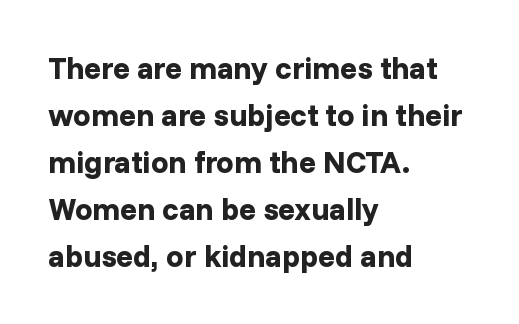
Q: Is the text bold? A: Yes.
Q: Is the text italic (slanted)? A: No, it is upright.
Q: Is the typeface a serif or a sans-serif typeface? A: Sans-serif.
Q: Is the text underlined? A: No.
Q: How is the paragraph aligned? A: Left-aligned.
Q: Is the spacing between letters normal or unusually wide? A: Normal.
Q: Is the spacing between lines tight, normal or loose? A: Normal.
Q: Width (condensed, normal, or wide)? A: Normal.
Q: Stroke contrast? A: Low.
Q: x-height? A: Medium.
Q: Monospaced? A: No.
